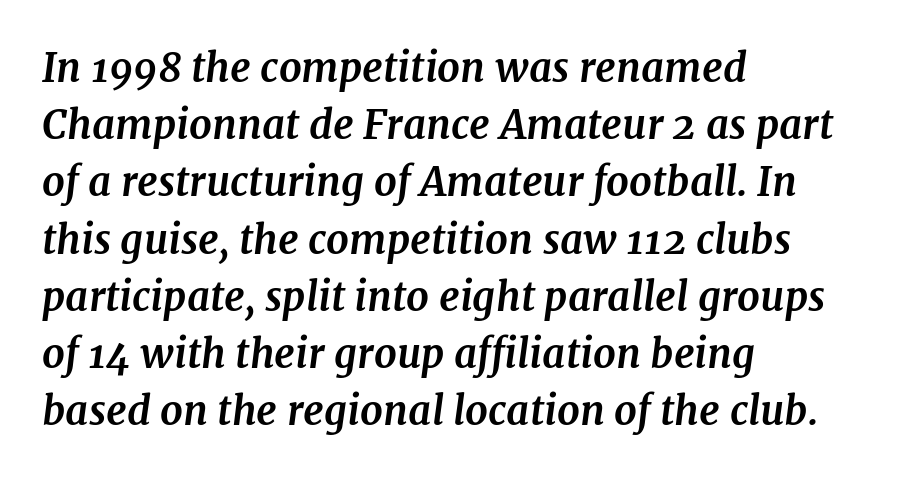
Q: Is the text bold? A: Yes.
Q: Is the text italic (slanted)? A: Yes, it leans right by about 7 degrees.
Q: Is the typeface a serif or a sans-serif typeface? A: Serif.
Q: Is the text underlined? A: No.
Q: How is the paragraph aligned? A: Left-aligned.
Q: Is the spacing between letters normal or unusually wide? A: Normal.
Q: Is the spacing between lines tight, normal or loose? A: Normal.
Q: Width (condensed, normal, or wide)? A: Normal.
Q: Stroke contrast? A: Medium.
Q: x-height? A: Medium.
Q: Monospaced? A: No.
